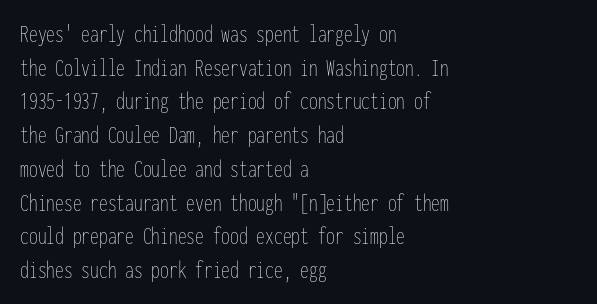
{"italic": "no", "bold": "no", "underline": "no", "align": "left", "line_spacing": "normal", "line_spacing_ratio": 1.35, "letter_spacing": "normal", "letter_spacing_em": 0.0, "glyph_px": 25}
